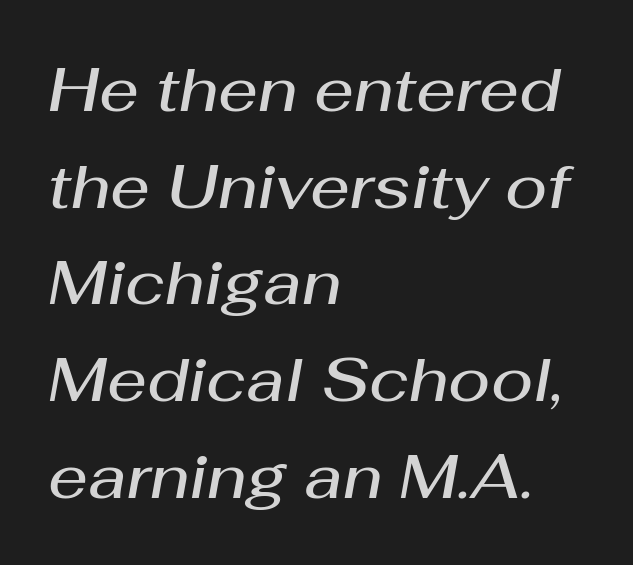
{"italic": "yes", "lean": "right", "slant_degrees": 10, "bold": "semi", "weight": "semibold", "width": "normal", "stroke_contrast": "medium", "x_height": "medium", "monospaced": "no", "underline": "no", "align": "left", "line_spacing": "normal", "line_spacing_ratio": 1.56, "letter_spacing": "normal", "letter_spacing_em": 0.0, "glyph_px": 62}
